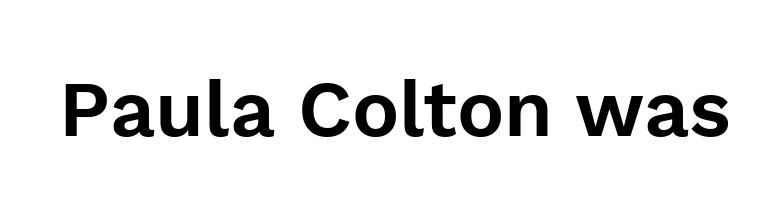
The passage shown has conventional tracking throughout. Letters rest on an invisible, unmarked baseline. The specimen reads as upright at a glance. The passage shown is typed in a proportional face where columns would drift. Serif or sans? Sans — the stroke terminals are bare.
